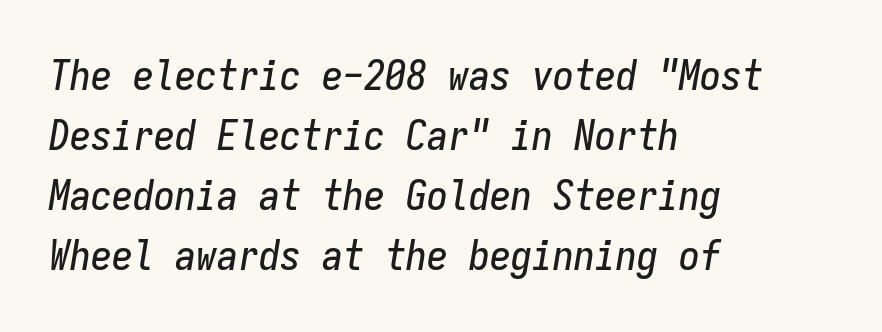
Q: Is the text italic (slanted)? A: Yes, it leans right by about 9 degrees.
Q: Is the text underlined? A: No.
Q: How is the paragraph aligned? A: Left-aligned.
Q: Is the spacing between letters normal or unusually wide? A: Normal.
Q: Is the spacing between lines tight, normal or loose? A: Normal.
Q: Width (condensed, normal, or wide)? A: Condensed.
Q: Stroke contrast? A: Low.
Q: x-height? A: Medium.
Q: Monospaced? A: Yes.
